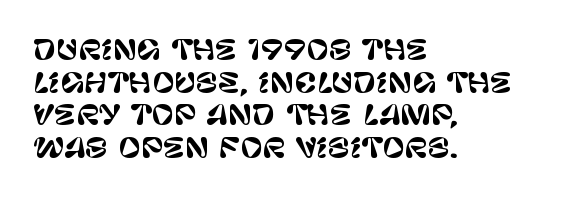
The image shows 27 px text type; set left-aligned, line spacing 1.21x, normal letter spacing, not underlined.
